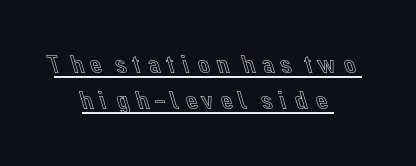
Caption: lettering with a line underneath. The rag falls on both sides of this text block equally. Normally led — the rows are evenly, conventionally spaced.
